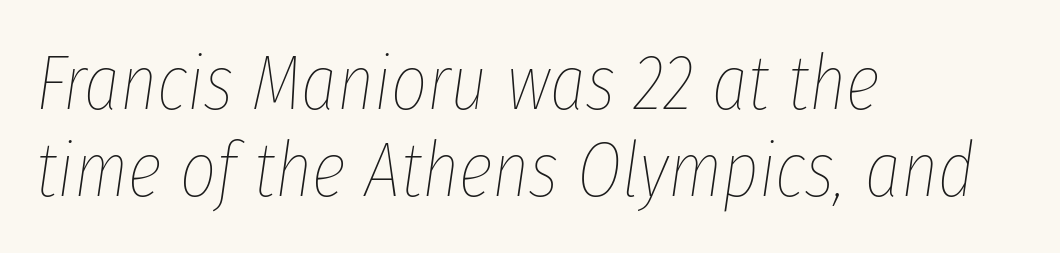
Descender tails drop into unmarked territory. The paragraph shown leans on its left margin. The whole block is typeset with a tilt. The block of text is dense from top to bottom, with scant space between rows.
